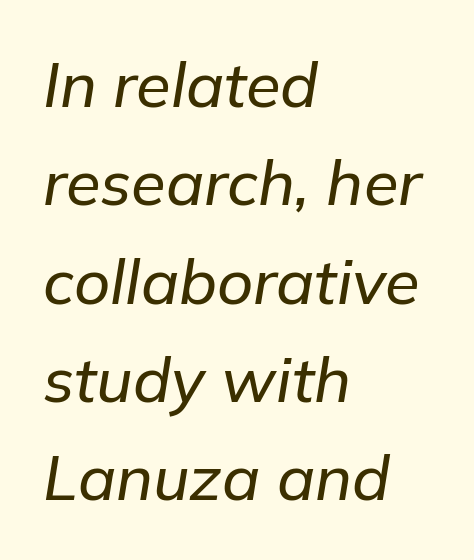
The image shows 63 px text type, italic (leaning right); set left-aligned, normal line spacing (1.56x), normal letter spacing, not underlined; low stroke contrast and a medium x-height.
